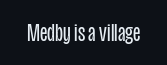
The image shows 25 px text type, upright; set normal letter spacing, not underlined.
